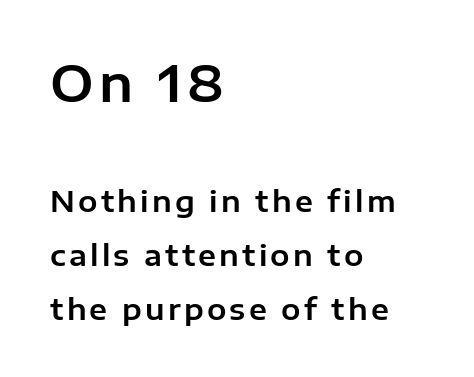
{"serif": "no", "italic": "no", "width": "normal", "stroke_contrast": "low", "x_height": "medium", "monospaced": "no", "underline": "no", "align": "left", "line_spacing_ratio": 1.85, "larger_block": "first", "size_ratio": 1.72, "glyph_px": 50}
